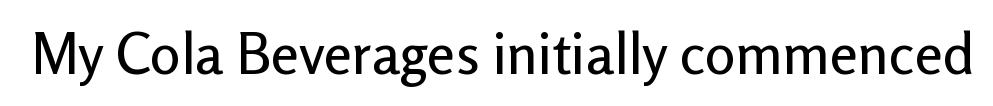
The image shows 57 px sans-serif type, upright; set normal letter spacing, not underlined; low stroke contrast and a medium x-height.
